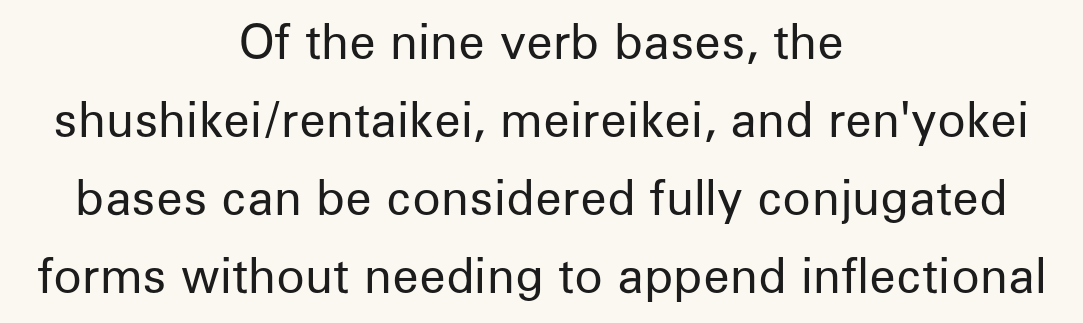
These lines keep a tight, regular rhythm from letter to letter. The cut favours lightness, reaching ordinary text weight at its darkest. A typesetter would call this proportional, since set widths differ per character. Rows of type keep a routine distance in the vertical direction.
